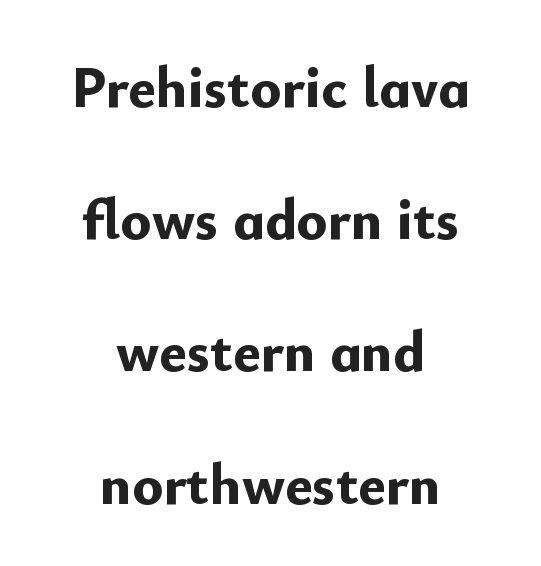
Q: Is the text bold? A: Yes.
Q: Is the text italic (slanted)? A: No, it is upright.
Q: Is the typeface a serif or a sans-serif typeface? A: Sans-serif.
Q: Is the text underlined? A: No.
Q: How is the paragraph aligned? A: Centered.
Q: Is the spacing between letters normal or unusually wide? A: Normal.
Q: Is the spacing between lines tight, normal or loose? A: Loose.
Q: Width (condensed, normal, or wide)? A: Normal.
Q: Stroke contrast? A: Low.
Q: x-height? A: Small.
Q: Monospaced? A: No.
